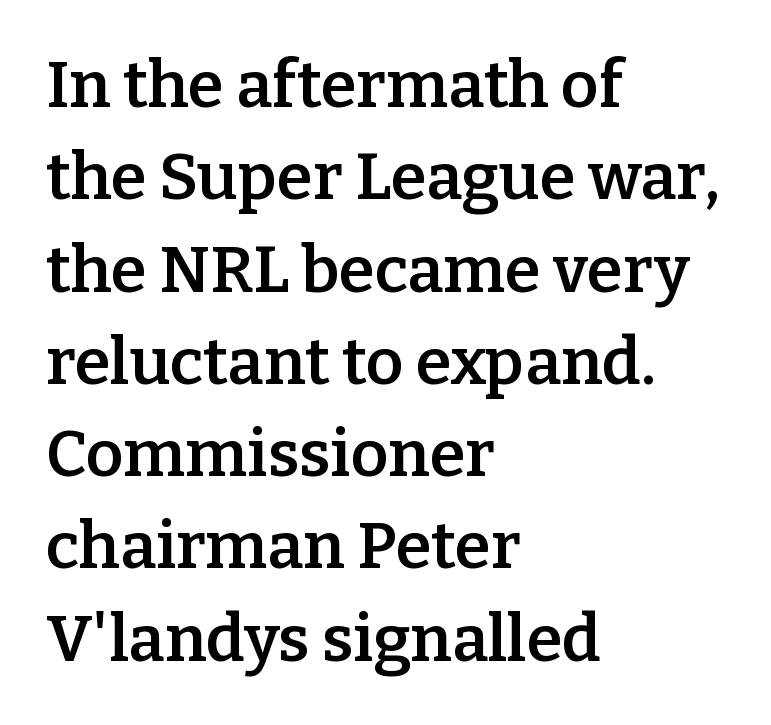
Students, note that the glyphs here touch the page at normal intervals. Stroke terminals: seriffed. A classic flush-left, rag-right setting is used for this passage. A typesetter would mark this as roman, not italic.
